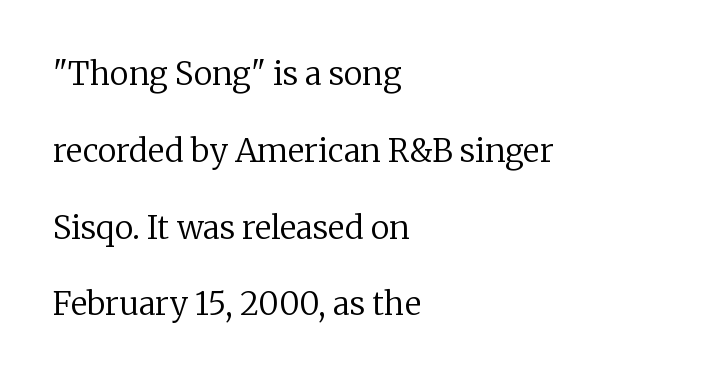
{"serif": "yes", "italic": "no", "bold": "no", "weight": "regular", "width": "normal", "stroke_contrast": "low", "x_height": "medium", "monospaced": "no", "underline": "no", "align": "left", "line_spacing": "loose", "line_spacing_ratio": 2.4, "letter_spacing": "normal", "letter_spacing_em": 0.0, "glyph_px": 32}
